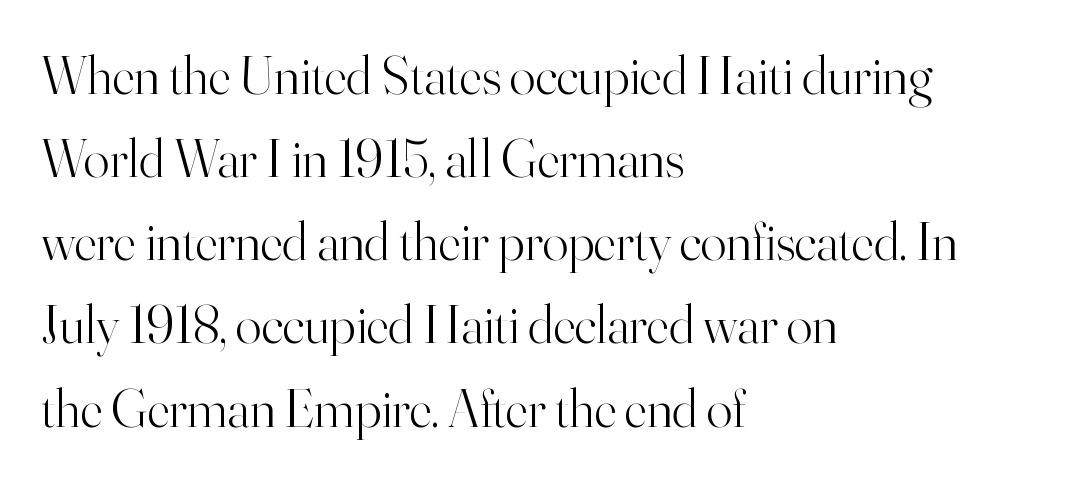
Weight class: somewhere from thin through regular. Look at the bottom of the vertical strokes: they flare into serifs here. Note the varied advance widths — an 'i' is clearly narrower than an 'm'. This is roman type, the default non-slanted kind. Honestly, there is no underline to notice here at all.
